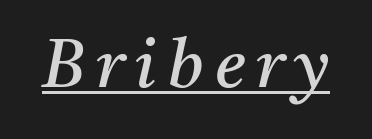
Q: Is the text bold? A: No.
Q: Is the text italic (slanted)? A: Yes, it leans right by about 11 degrees.
Q: Is the typeface a serif or a sans-serif typeface? A: Serif.
Q: Is the text underlined? A: Yes.
Q: Width (condensed, normal, or wide)? A: Normal.
Q: Stroke contrast? A: Medium.
Q: x-height? A: Medium.
Q: Monospaced? A: No.
